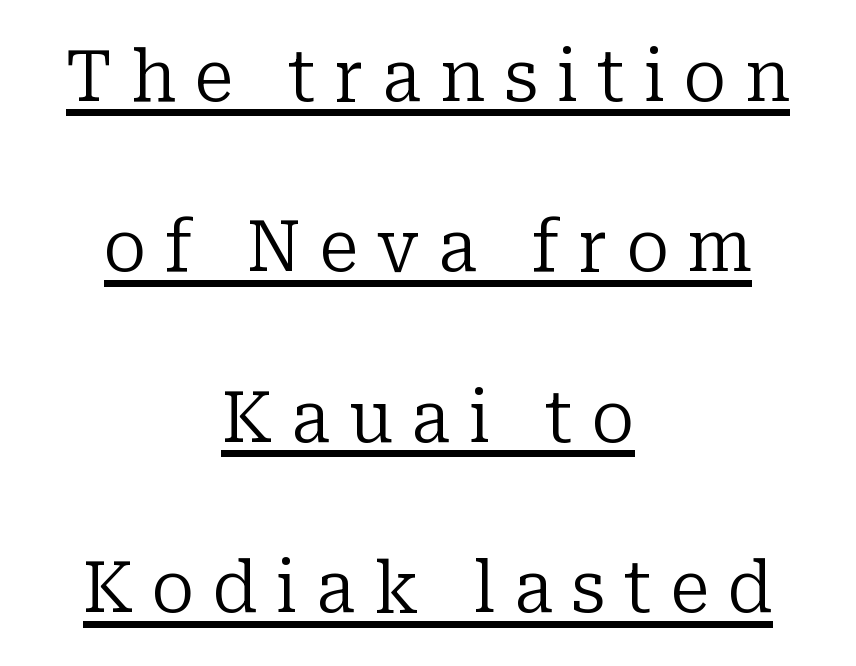
This reads as an unemphasized weight, regular at the heaviest. This rendering uses center alignment, leaving both contours irregular but symmetric. Every stem runs plumb, perpendicular to the baseline. The characters display serif detailing at their extremities.
